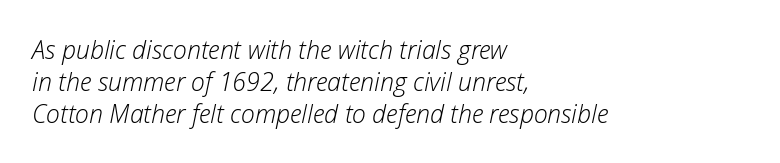
The font sits on the lighter half of the weight spectrum, regular included. Compared with typical paragraphs, the rows here are spaced about the same. All the whitespace from short lines collects on the right. Students, note that the glyphs here touch the page at normal intervals.
